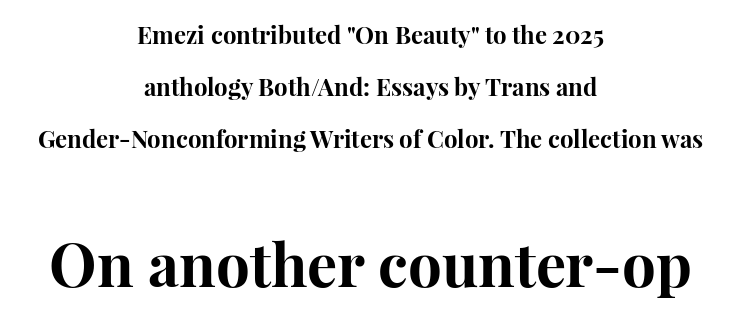
Q: Is the text bold? A: Yes.
Q: Is the text italic (slanted)? A: No, it is upright.
Q: Is the typeface a serif or a sans-serif typeface? A: Serif.
Q: Is the text underlined? A: No.
Q: How is the paragraph aligned? A: Centered.
Q: Is the spacing between letters normal or unusually wide? A: Normal.
Q: Is the spacing between lines tight, normal or loose? A: Loose.
Q: Which block of text is set in a larger size, the first (top) or the second (bottom)? A: The second (bottom) one.
Q: Width (condensed, normal, or wide)? A: Normal.
Q: Stroke contrast? A: High.
Q: x-height? A: Medium.
Q: Monospaced? A: No.
